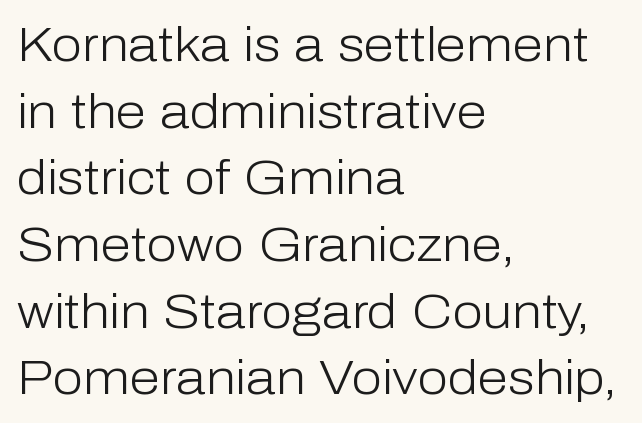
Decoration check: the copy has no underline. Tall strokes in this sample are plumb rather than angled. Is this a fixed-width face? No — the glyphs have proportional, varying widths. A typesetter would call this zero additional tracking.
